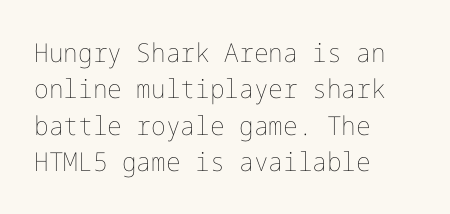
{"italic": "no", "bold": "no", "underline": "no", "align": "left", "line_spacing": "normal", "line_spacing_ratio": 1.4, "letter_spacing": "normal", "letter_spacing_em": 0.0, "glyph_px": 26}
